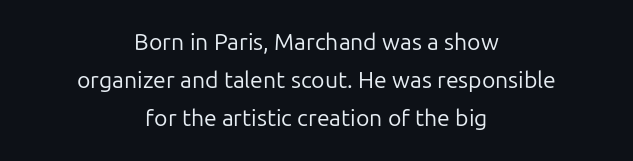
The image shows 23 px text type, upright; set centered, normal line spacing (1.66x), normal letter spacing, not underlined.
